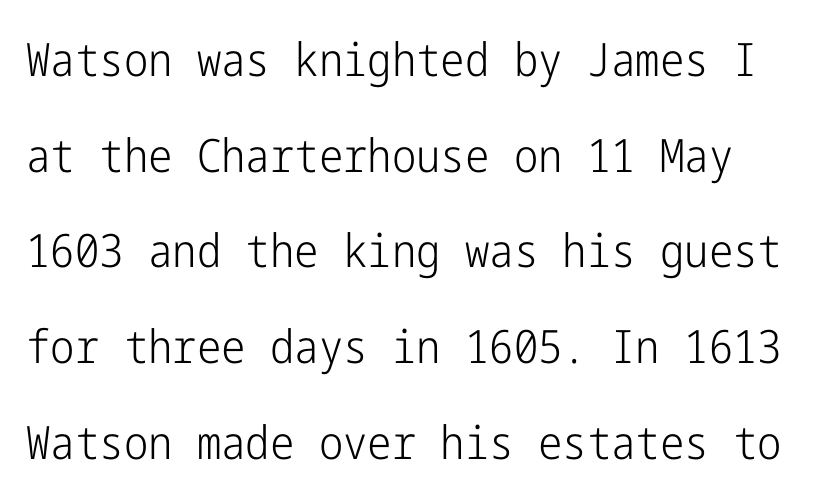
The image shows 46 px light, condensed sans-serif type, upright; set loose line spacing (2.08x), normal letter spacing, not underlined; low stroke contrast and a medium x-height.
